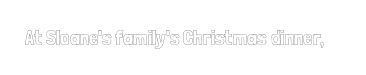
{"italic": "no", "underline": "no", "letter_spacing": "normal", "letter_spacing_em": 0.0, "glyph_px": 21}
